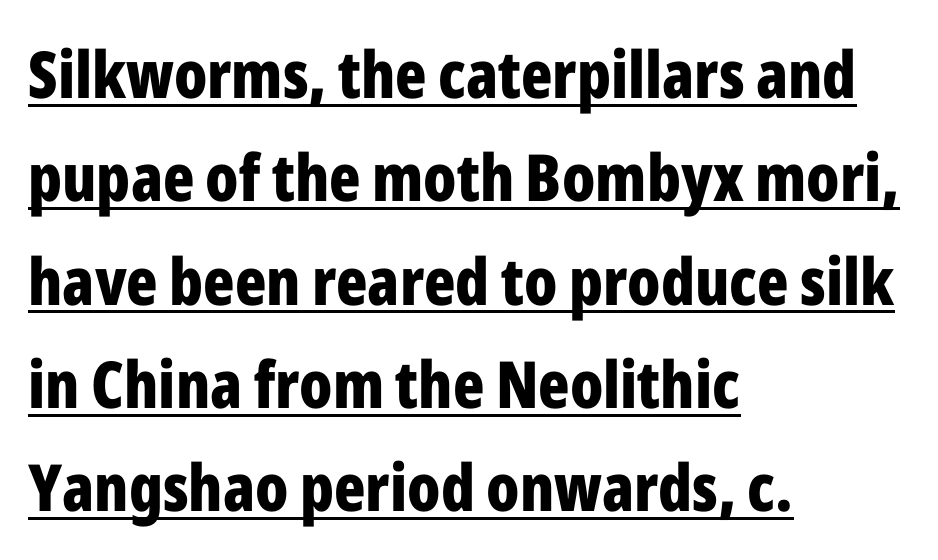
The image shows 65 px bold, condensed sans-serif type, upright; set left-aligned, normal line spacing (1.59x), normal letter spacing, underlined; low stroke contrast and a medium x-height.
